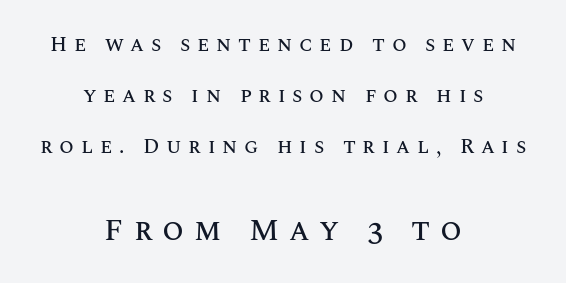
The image shows 31 px text type, upright; set centered, loose line spacing (2.44x), unusually wide letter spacing (+0.32 em), not underlined; the second (bottom) block is 1.48x larger; medium stroke contrast and a large x-height.
